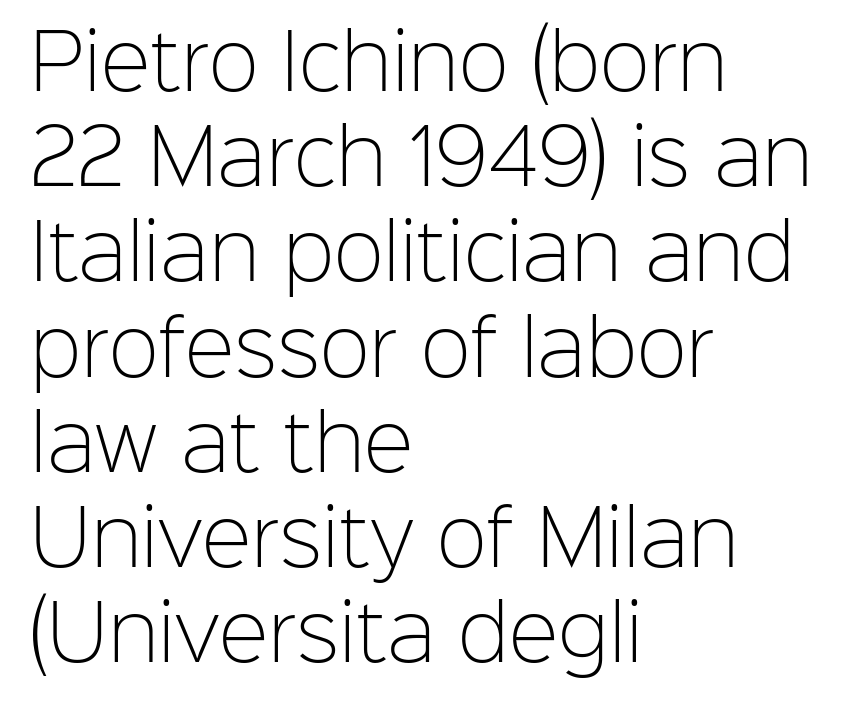
The image shows 75 px light sans-serif type, upright; set left-aligned, normal line spacing (1.27x), normal letter spacing, not underlined; low stroke contrast and a medium x-height.
